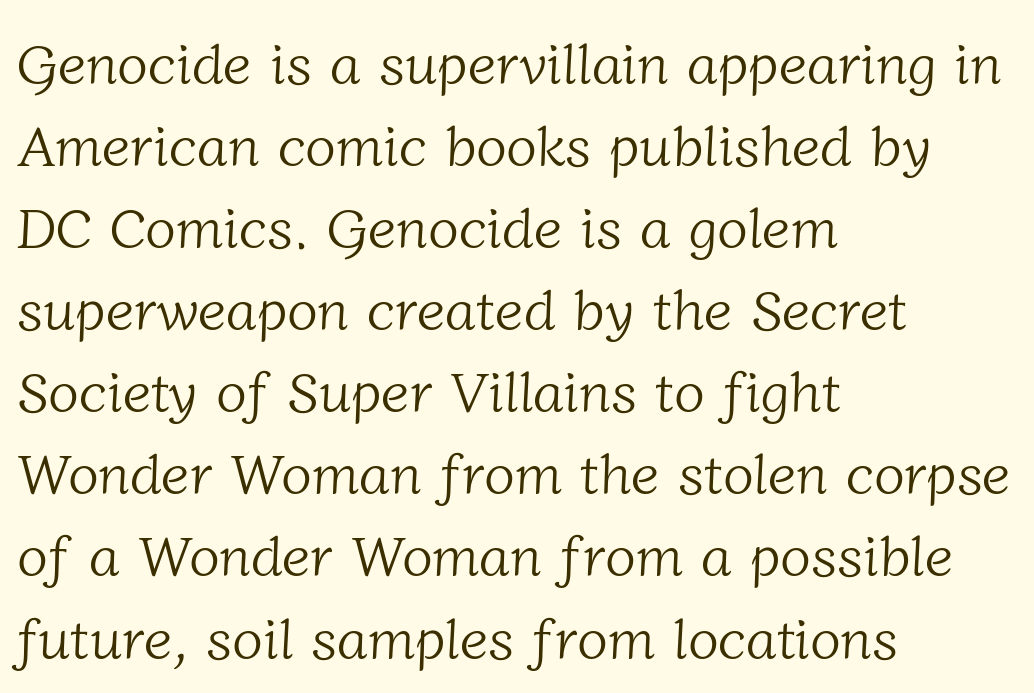
The image shows 57 px light serif type; set left-aligned, normal line spacing (1.44x), normal letter spacing, not underlined; low stroke contrast and a medium x-height.
